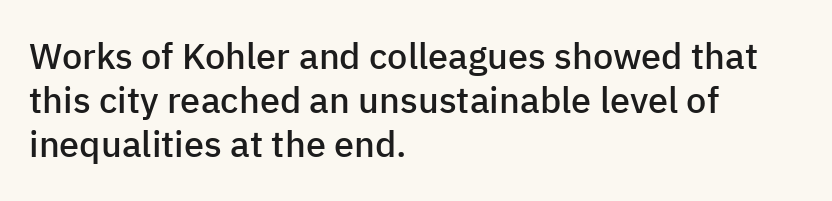
{"serif": "no", "italic": "no", "bold": "semi", "weight": "semibold", "width": "normal", "stroke_contrast": "low", "x_height": "medium", "monospaced": "no", "underline": "no", "align": "left", "line_spacing_ratio": 1.22, "letter_spacing": "normal", "letter_spacing_em": 0.0, "glyph_px": 36}
